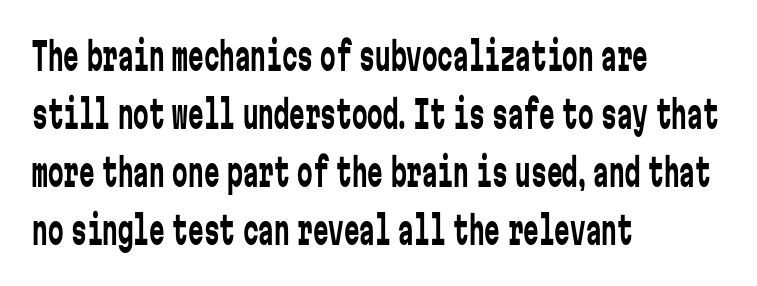
The image shows 39 px regular-weight, condensed sans-serif type, upright, monospaced; set left-aligned, normal line spacing (1.49x), normal letter spacing, not underlined; low stroke contrast and a medium x-height.
